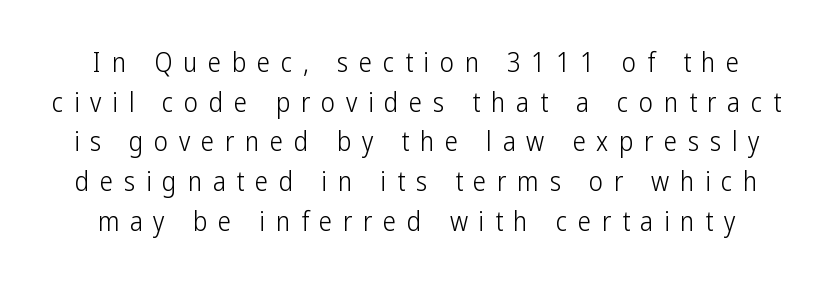
Q: Is the text bold? A: No.
Q: Is the text italic (slanted)? A: No, it is upright.
Q: Is the text underlined? A: No.
Q: Is the spacing between letters normal or unusually wide? A: Unusually wide.
Q: Is the spacing between lines tight, normal or loose? A: Normal.
